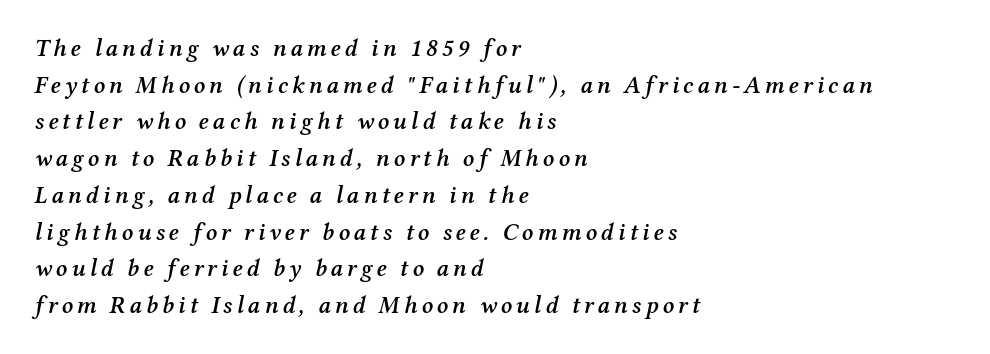
The typography opts for an oblique posture over an upright one. The rag falls on the right side of this text block. The characters look somewhat weighty, a semibold short of true bold. Type without underlining.
